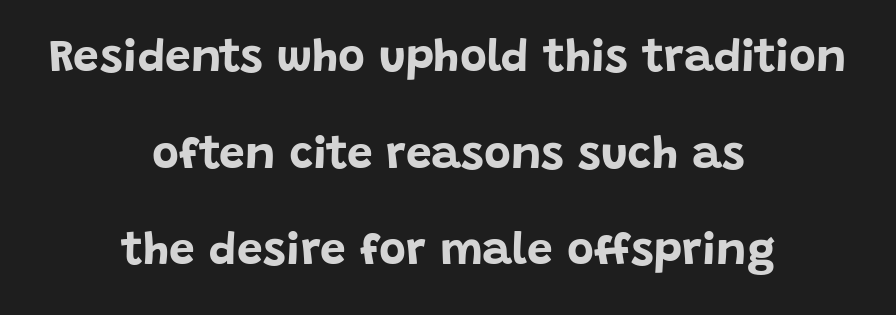
Both edges are ragged and mirror each other, which tells us the setting is centered. The face used here is proportionally spaced, like ordinary book or web type. Check under the words: just untouched page. Compared with typical paragraphs, the rows here are farther apart.
